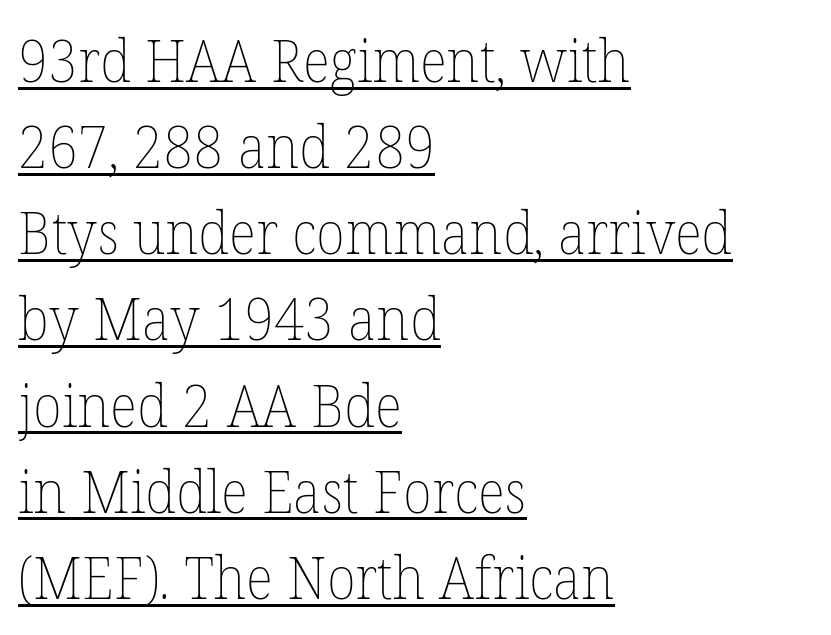
{"italic": "no", "bold": "no", "weight": "thin", "width": "normal", "stroke_contrast": "low", "x_height": "medium", "monospaced": "no", "underline": "yes", "align": "left", "line_spacing": "normal", "line_spacing_ratio": 1.46, "letter_spacing": "normal", "letter_spacing_em": 0.0, "glyph_px": 59}
